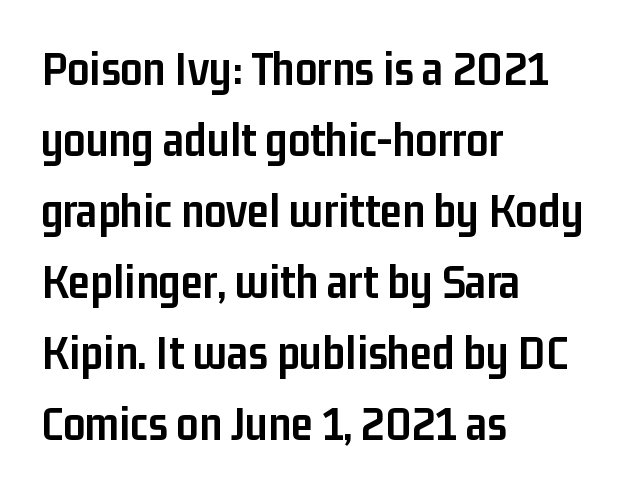
{"serif": "no", "italic": "no", "bold": "yes", "weight": "semibold", "width": "condensed", "stroke_contrast": "low", "x_height": "medium", "monospaced": "no", "underline": "no", "align": "left", "line_spacing": "normal", "line_spacing_ratio": 1.45, "letter_spacing": "normal", "letter_spacing_em": 0.0, "glyph_px": 49}
